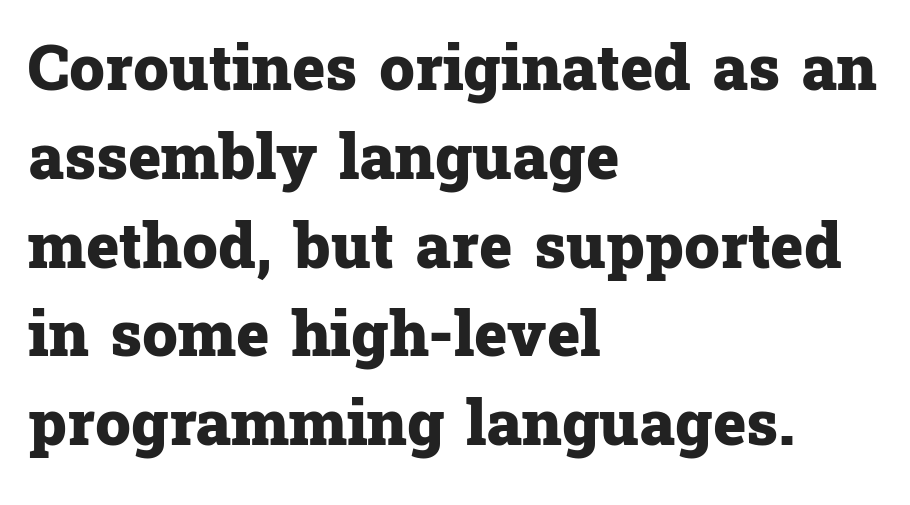
Honestly, there is no underline to notice here at all. Default kerning and tracking; the words read as compact shapes. Vertically, the passage feels balanced, rows spaced as you'd expect. Do the letters lean? They stand straight. Each glyph is drawn with heavy, bold strokes. Are there feet on the stems? There are — it's a serif.
